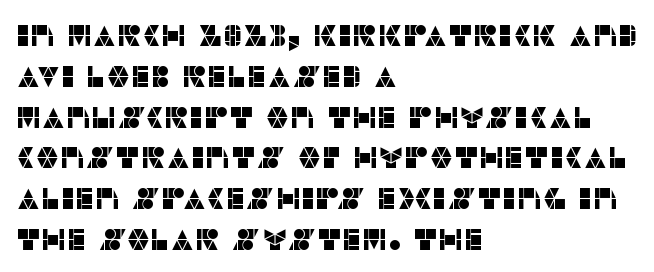
Q: Is the text italic (slanted)? A: No, it is upright.
Q: Is the typeface a serif or a sans-serif typeface? A: Sans-serif.
Q: Is the text underlined? A: No.
Q: How is the paragraph aligned? A: Left-aligned.
Q: Is the spacing between letters normal or unusually wide? A: Normal.
Q: Is the spacing between lines tight, normal or loose? A: Normal.
Q: Width (condensed, normal, or wide)? A: Normal.
Q: Stroke contrast? A: Low.
Q: x-height? A: Large.
Q: Monospaced? A: No.
